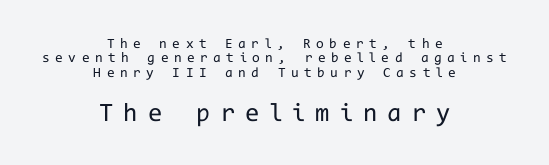
The image shows 26 px text type, upright; set centered, tight line spacing (1.02x), unusually wide letter spacing (+0.39 em), not underlined; the second (bottom) block is 1.86x larger.
